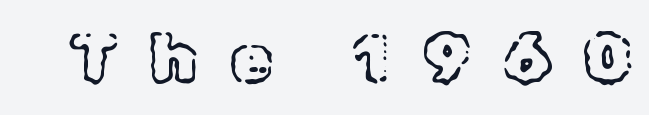
{"italic": "no", "width": "normal", "x_height": "medium", "monospaced": "no", "underline": "no", "letter_spacing": "wide", "letter_spacing_em": 0.49, "glyph_px": 68}
